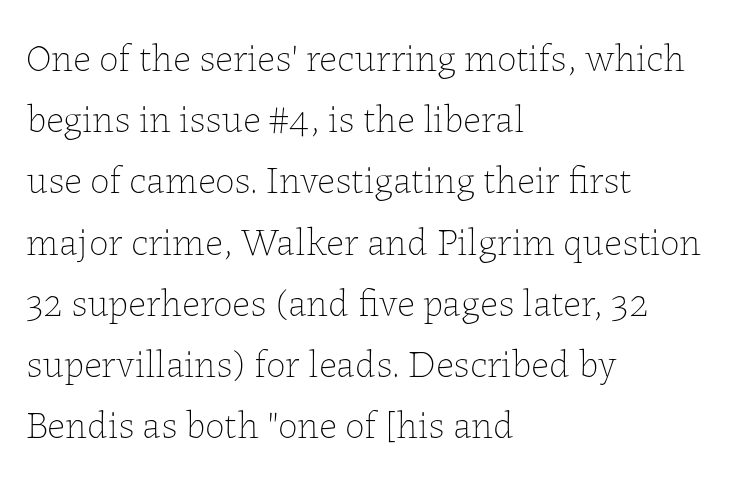
{"italic": "no", "bold": "no", "weight": "thin", "width": "normal", "stroke_contrast": "low", "x_height": "medium", "monospaced": "no", "underline": "no", "align": "left", "line_spacing": "normal", "line_spacing_ratio": 1.57, "letter_spacing": "normal", "letter_spacing_em": 0.0, "glyph_px": 39}
